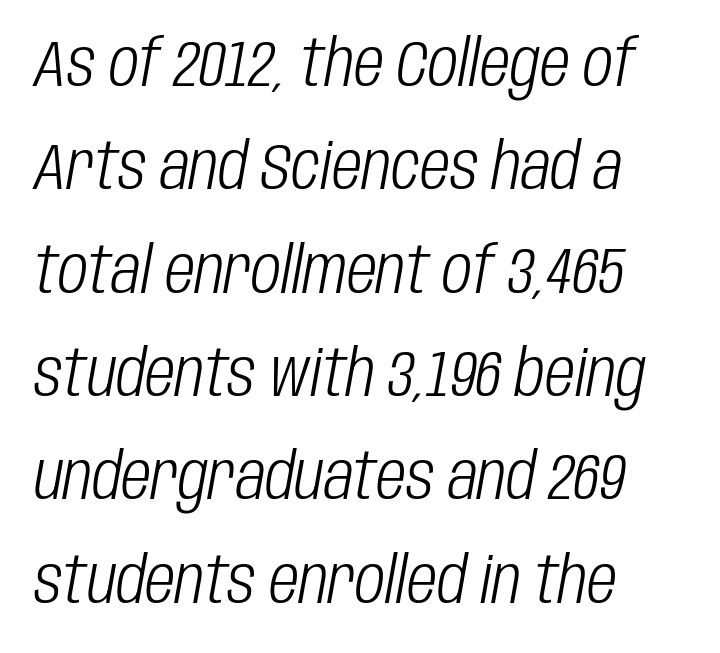
{"italic": "yes", "lean": "right", "slant_degrees": 10, "bold": "no", "weight": "light", "width": "condensed", "stroke_contrast": "low", "x_height": "large", "monospaced": "no", "underline": "no", "align": "left", "line_spacing": "normal", "line_spacing_ratio": 1.59, "letter_spacing": "normal", "letter_spacing_em": 0.0, "glyph_px": 65}
